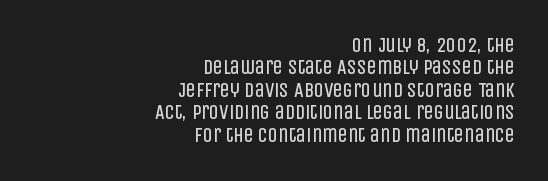
Q: Is the text bold? A: No.
Q: Is the text italic (slanted)? A: No, it is upright.
Q: Is the text underlined? A: No.
Q: How is the paragraph aligned? A: Right-aligned.
Q: Is the spacing between letters normal or unusually wide? A: Normal.
Q: Is the spacing between lines tight, normal or loose? A: Tight.
